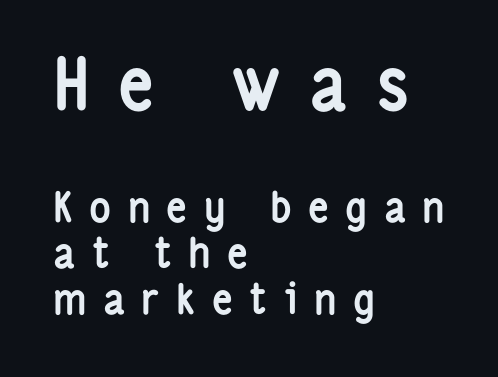
Q: Is the text bold? A: Yes.
Q: Is the text italic (slanted)? A: No, it is upright.
Q: Is the typeface a serif or a sans-serif typeface? A: Sans-serif.
Q: Is the text underlined? A: No.
Q: How is the paragraph aligned? A: Left-aligned.
Q: Is the spacing between letters normal or unusually wide? A: Unusually wide.
Q: Is the spacing between lines tight, normal or loose? A: Tight.
Q: Which block of text is set in a larger size, the first (top) or the second (bottom)? A: The first (top) one.
Q: Width (condensed, normal, or wide)? A: Condensed.
Q: Stroke contrast? A: Low.
Q: x-height? A: Medium.
Q: Monospaced? A: No.
